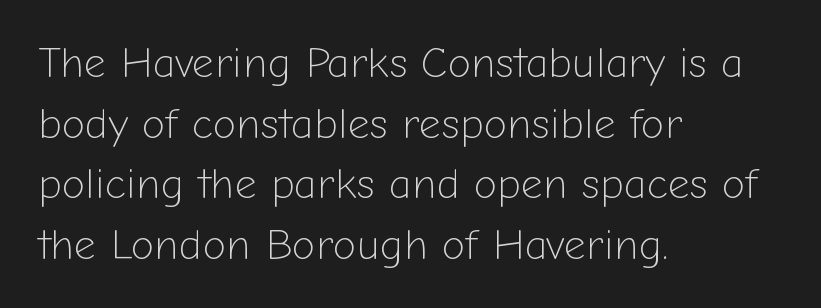
{"serif": "no", "italic": "no", "bold": "no", "weight": "light", "width": "normal", "stroke_contrast": "low", "x_height": "medium", "monospaced": "no", "underline": "no", "align": "left", "line_spacing": "normal", "line_spacing_ratio": 1.41, "letter_spacing": "normal", "letter_spacing_em": 0.0, "glyph_px": 43}
